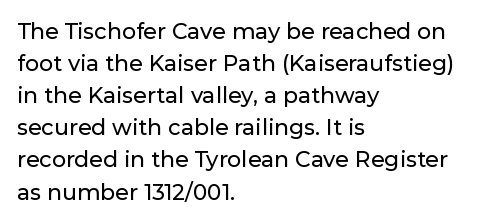
The image shows 22 px text type, upright; set left-aligned, normal line spacing (1.46x), normal letter spacing, not underlined.
